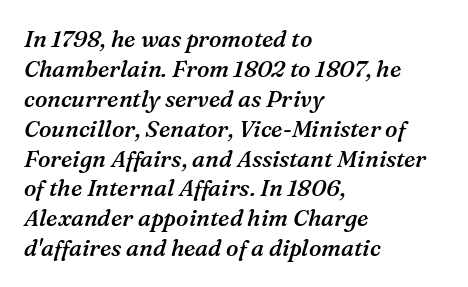
{"italic": "yes", "lean": "right", "slant_degrees": 16, "bold": "semi", "underline": "no", "align": "left", "line_spacing": "normal", "line_spacing_ratio": 1.3, "letter_spacing": "normal", "letter_spacing_em": 0.0, "glyph_px": 23}
